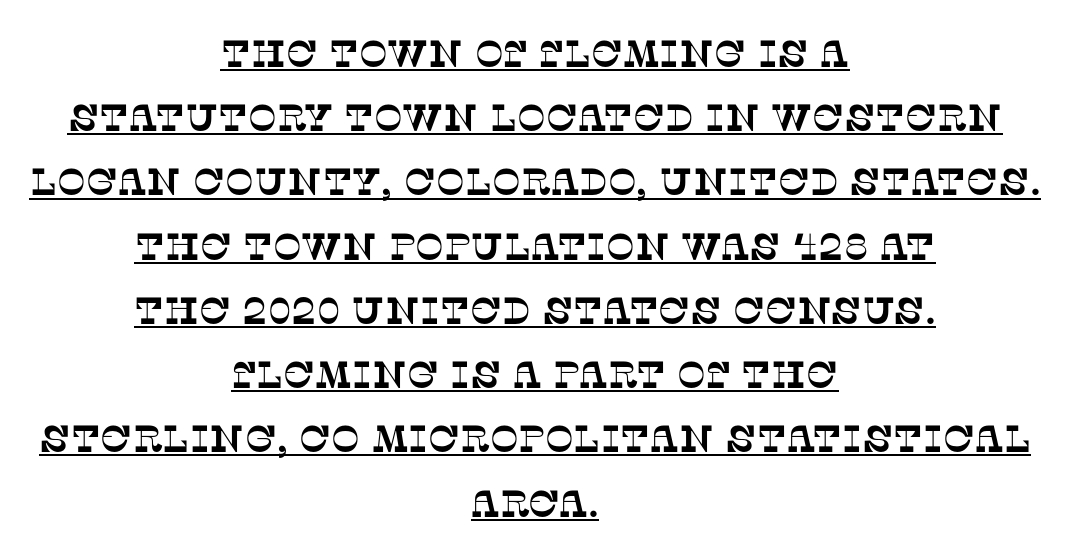
The image shows 38 px serif type; set centered, normal line spacing (1.69x), normal letter spacing, underlined; low stroke contrast and a large x-height.
